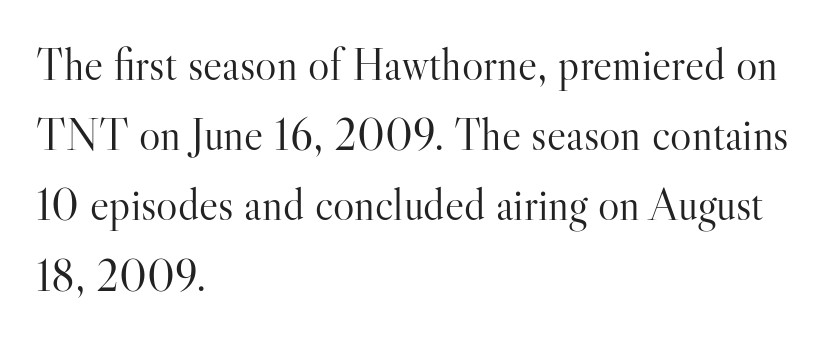
Q: Is the text bold? A: No.
Q: Is the text italic (slanted)? A: No, it is upright.
Q: Is the typeface a serif or a sans-serif typeface? A: Serif.
Q: Is the text underlined? A: No.
Q: How is the paragraph aligned? A: Left-aligned.
Q: Is the spacing between letters normal or unusually wide? A: Normal.
Q: Is the spacing between lines tight, normal or loose? A: Normal.
Q: Width (condensed, normal, or wide)? A: Normal.
Q: Stroke contrast? A: High.
Q: x-height? A: Small.
Q: Monospaced? A: No.
